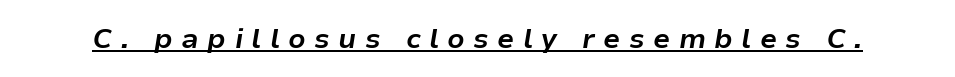
Q: Is the text bold? A: Yes.
Q: Is the text italic (slanted)? A: Yes, it leans right by about 9 degrees.
Q: Is the text underlined? A: Yes.
Q: Is the spacing between letters normal or unusually wide? A: Unusually wide.
Q: Width (condensed, normal, or wide)? A: Normal.
Q: Stroke contrast? A: Low.
Q: x-height? A: Medium.
Q: Monospaced? A: No.
